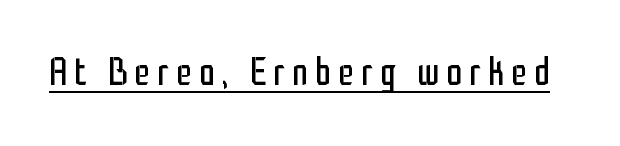
The image shows 40 px regular-weight, condensed sans-serif type, upright; set underlined; low stroke contrast and a medium x-height.
